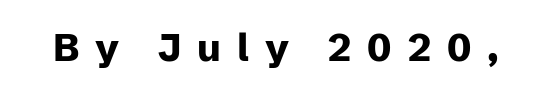
The image shows 38 px heavy sans-serif type, upright; set unusually wide letter spacing (+0.42 em), not underlined; low stroke contrast and a medium x-height.
